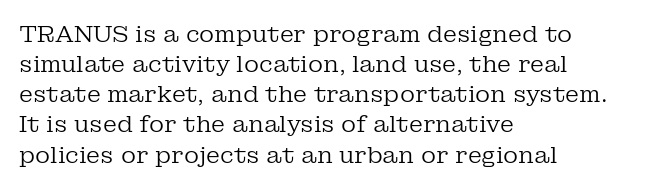
Teacher's note: observe the even left margin — that is flush-left alignment. Does extra space separate the letters? No, they use regular spacing. In terms of posture, this sample is upright. The glyphs are unaccompanied by any horizontal stroke below them. The lines sit at an ordinary, default distance from one another.
